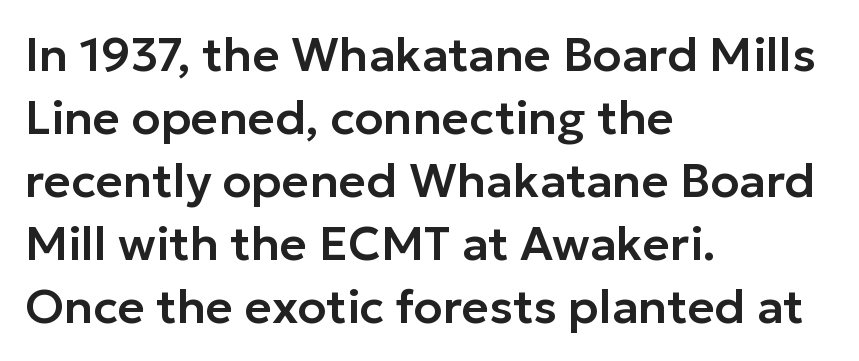
Q: Is the text italic (slanted)? A: No, it is upright.
Q: Is the typeface a serif or a sans-serif typeface? A: Sans-serif.
Q: Is the text underlined? A: No.
Q: How is the paragraph aligned? A: Left-aligned.
Q: Is the spacing between letters normal or unusually wide? A: Normal.
Q: Is the spacing between lines tight, normal or loose? A: Normal.
Q: Width (condensed, normal, or wide)? A: Normal.
Q: Stroke contrast? A: Low.
Q: x-height? A: Medium.
Q: Monospaced? A: No.
